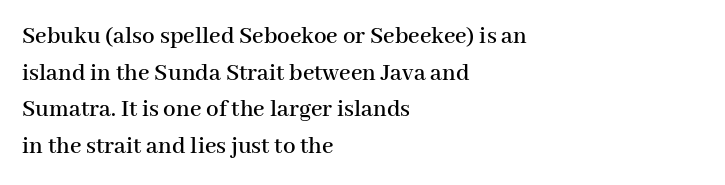
Q: Is the text italic (slanted)? A: No, it is upright.
Q: Is the text underlined? A: No.
Q: How is the paragraph aligned? A: Left-aligned.
Q: Is the spacing between letters normal or unusually wide? A: Normal.
Q: Is the spacing between lines tight, normal or loose? A: Normal.
